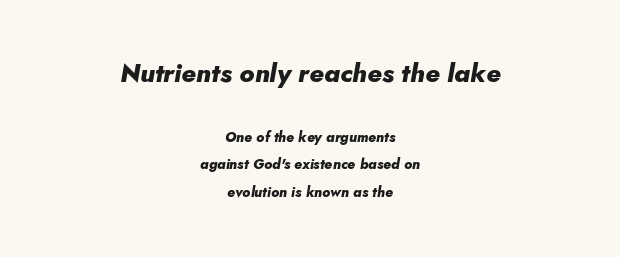
Is the type slanted? Yes — the strokes lean at a clear angle. The compositor balanced each line on the midline. The emphasis by scale lands on block number one, above. You could call the tracking neutral — neither tight nor loose. Reading down the column, the eye jumps a long way to each next line. I'd describe the lettering as bold — thick and assertive.
